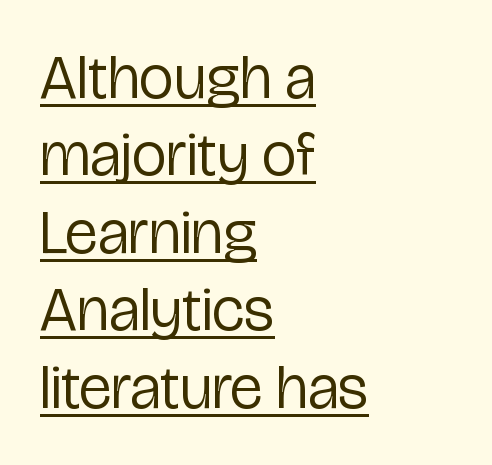
Q: Is the text bold? A: No.
Q: Is the text italic (slanted)? A: No, it is upright.
Q: Is the typeface a serif or a sans-serif typeface? A: Sans-serif.
Q: Is the text underlined? A: Yes.
Q: How is the paragraph aligned? A: Left-aligned.
Q: Is the spacing between letters normal or unusually wide? A: Normal.
Q: Is the spacing between lines tight, normal or loose? A: Normal.
Q: Width (condensed, normal, or wide)? A: Condensed.
Q: Stroke contrast? A: Low.
Q: x-height? A: Medium.
Q: Monospaced? A: No.
